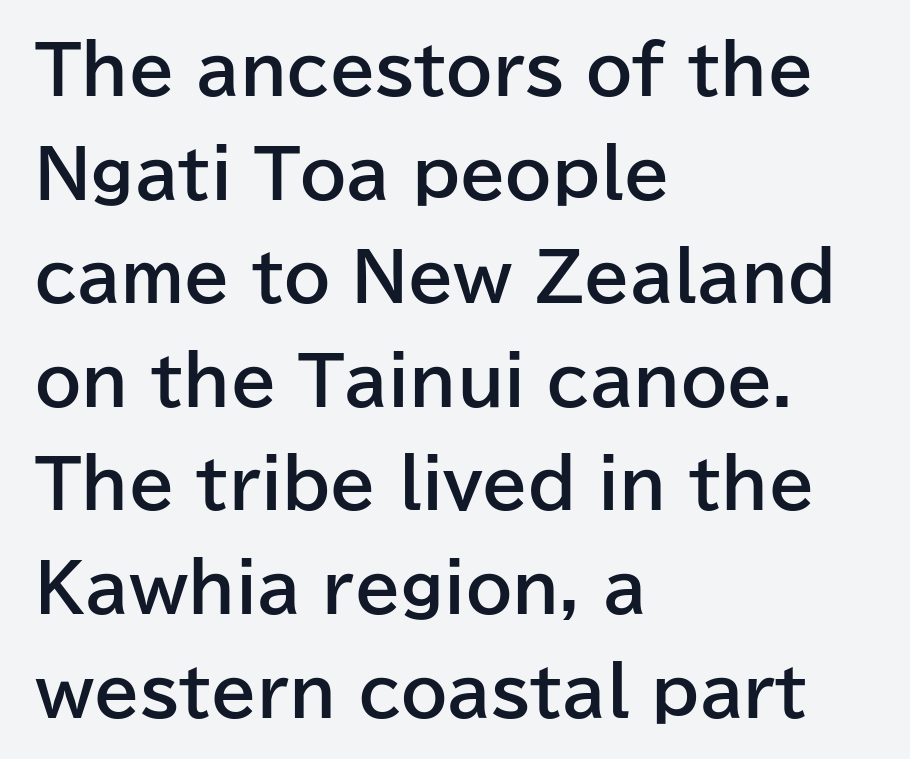
{"serif": "no", "italic": "no", "bold": "yes", "weight": "bold", "width": "normal", "stroke_contrast": "low", "x_height": "medium", "monospaced": "no", "underline": "no", "align": "left", "line_spacing": "normal", "line_spacing_ratio": 1.57, "letter_spacing": "normal", "letter_spacing_em": 0.0, "glyph_px": 66}
